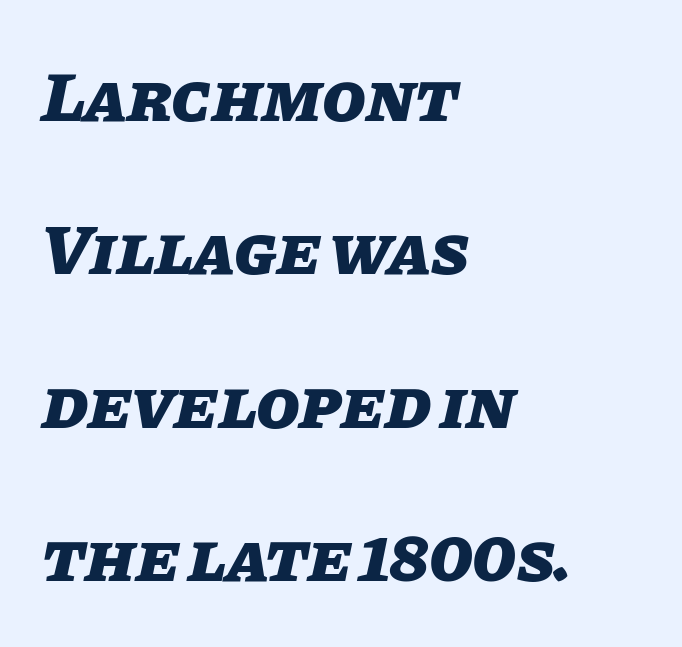
{"italic": "yes", "lean": "right", "slant_degrees": 11, "bold": "yes", "weight": "heavy", "width": "normal", "stroke_contrast": "low", "x_height": "large", "monospaced": "no", "underline": "no", "align": "left", "line_spacing": "loose", "line_spacing_ratio": 2.16, "letter_spacing": "normal", "letter_spacing_em": 0.0, "glyph_px": 71}
